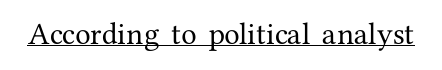
You can tell it's not italic because the verticals are truly vertical. Honestly, the letter spacing is just normal — you wouldn't notice it. Students, observe the line beneath the letters — that is underlining.
